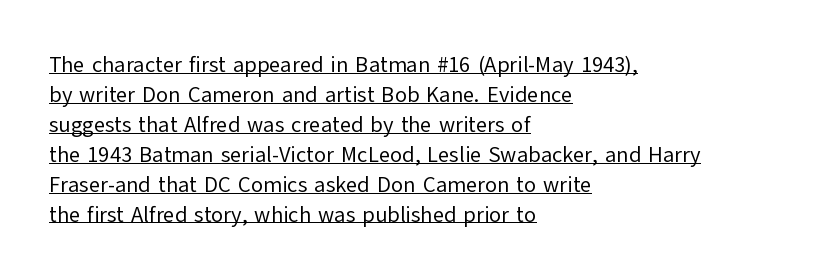
{"italic": "no", "bold": "no", "underline": "yes", "align": "left", "line_spacing": "normal", "line_spacing_ratio": 1.36, "letter_spacing": "normal", "letter_spacing_em": 0.0, "glyph_px": 22}
